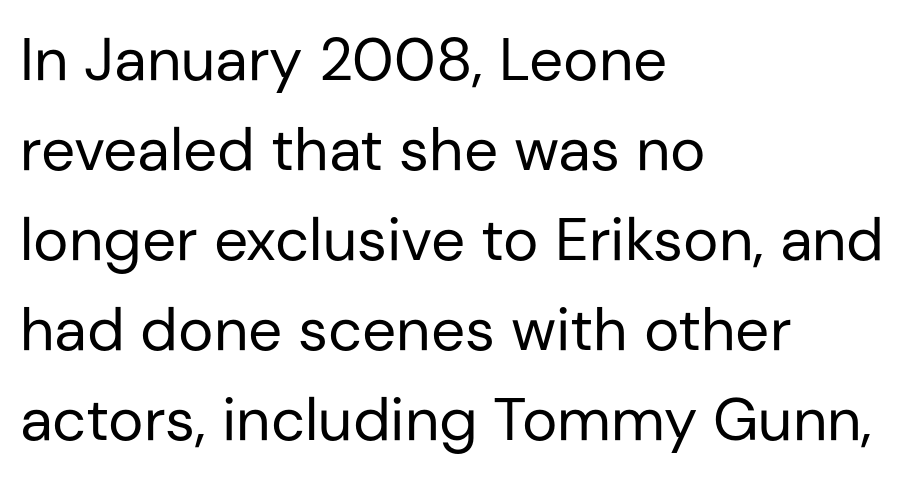
The image shows 60 px regular-weight sans-serif type, upright; set left-aligned, normal line spacing (1.5x), normal letter spacing, not underlined; low stroke contrast and a medium x-height.
